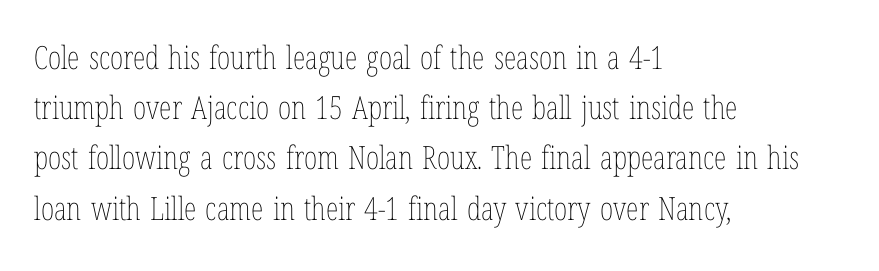
Designer's note — italics off, roman on. Each letter keeps its own natural width here, so spacing adapts to shape. The paragraph has a hard left edge and a soft right edge. These lines sit exactly where default settings would place them. No chunkiness to these letters — they're not bold.
